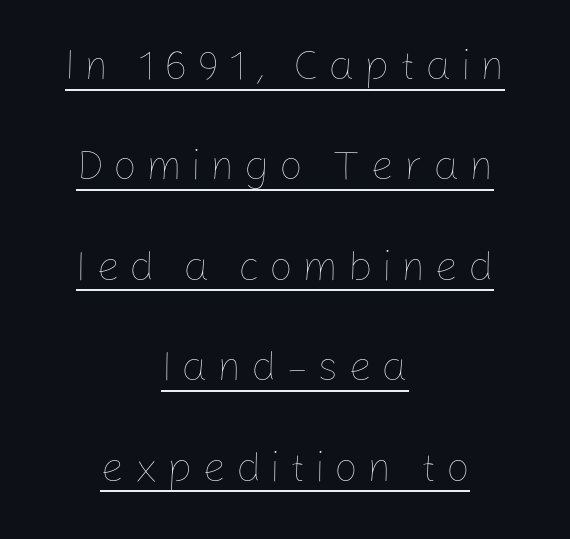
Q: Is the text bold? A: No.
Q: Is the text italic (slanted)? A: No, it is upright.
Q: Is the text underlined? A: Yes.
Q: How is the paragraph aligned? A: Centered.
Q: Is the spacing between letters normal or unusually wide? A: Unusually wide.
Q: Is the spacing between lines tight, normal or loose? A: Loose.
Q: Width (condensed, normal, or wide)? A: Normal.
Q: Stroke contrast? A: Low.
Q: x-height? A: Medium.
Q: Monospaced? A: No.
